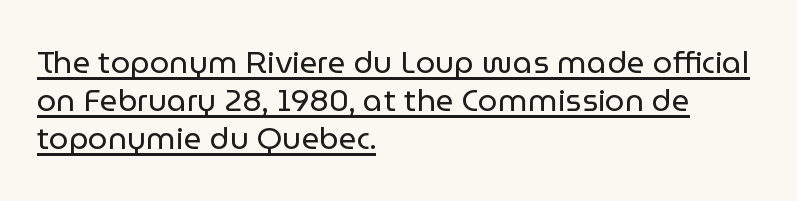
The image shows 31 px regular-weight sans-serif type, upright; set left-aligned, line spacing 1.23x, normal letter spacing, underlined; low stroke contrast and a medium x-height.
